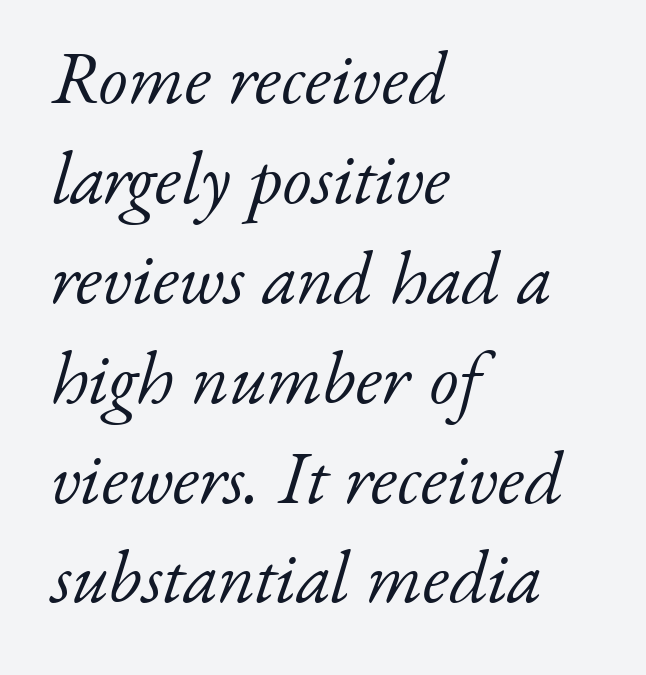
Q: Is the text bold? A: No.
Q: Is the text italic (slanted)? A: Yes, it leans right by about 17 degrees.
Q: Is the typeface a serif or a sans-serif typeface? A: Serif.
Q: Is the text underlined? A: No.
Q: How is the paragraph aligned? A: Left-aligned.
Q: Is the spacing between letters normal or unusually wide? A: Normal.
Q: Is the spacing between lines tight, normal or loose? A: Normal.
Q: Width (condensed, normal, or wide)? A: Normal.
Q: Stroke contrast? A: Low.
Q: x-height? A: Small.
Q: Monospaced? A: No.
